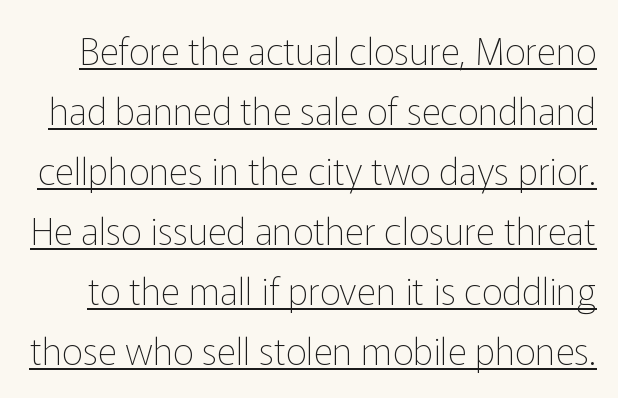
{"serif": "no", "italic": "no", "bold": "no", "weight": "thin", "width": "normal", "stroke_contrast": "low", "x_height": "medium", "monospaced": "no", "underline": "yes", "line_spacing": "normal", "line_spacing_ratio": 1.62, "letter_spacing": "normal", "letter_spacing_em": 0.0, "glyph_px": 37}
